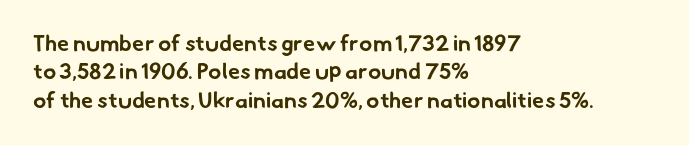
The passage shown stacks its lines at a standard gap. Does extra space separate the letters? No, they use regular spacing. Is the type bold? Yes — the strokes are clearly thick and heavy. Underline: absent. Reading down the block, your eye returns to a fixed left position each line.
